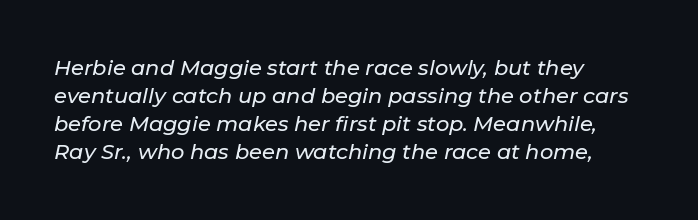
The image shows 21 px text type, italic (leaning right); set left-aligned, normal line spacing (1.34x), normal letter spacing, not underlined.
